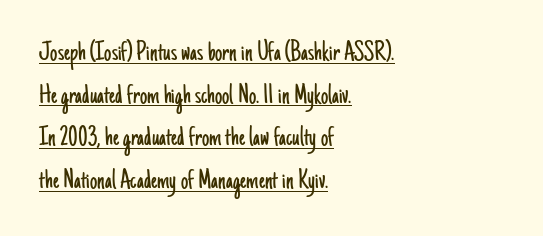
The image shows 29 px light, condensed sans-serif type, upright; set left-aligned, normal line spacing (1.47x), normal letter spacing, underlined; low stroke contrast and a small x-height.
